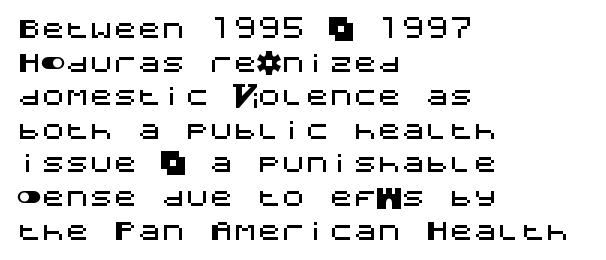
Leading matches the norm, producing a regular column. Every stem runs plumb, perpendicular to the baseline. Underline: absent. In CSS terms this would be text-align: left. Here the glyphs are tracked normally, forming tight word shapes.
